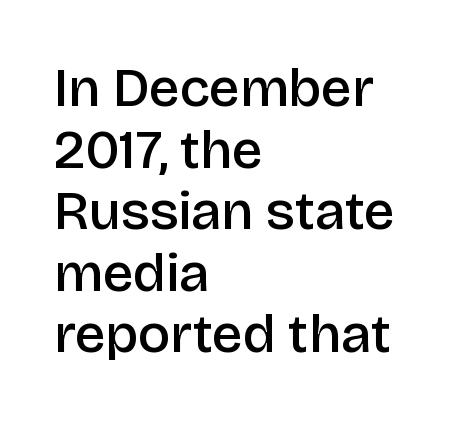
The glyphs have the mass of a demibold cut, below bold. A typesetter would call this leading minimal, almost set solid. Check under the words: just untouched page. The axis of the letterforms is exactly vertical. The tracking reads as untouched default to a designer's eye.
